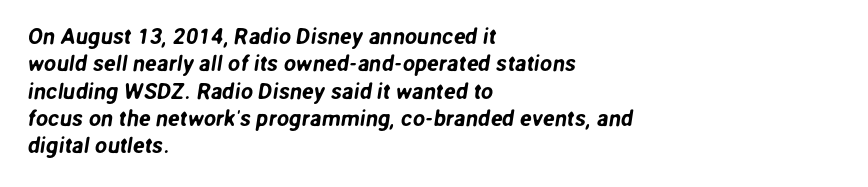
The image shows 22 px text type; set left-aligned, line spacing 1.24x, normal letter spacing, not underlined.
